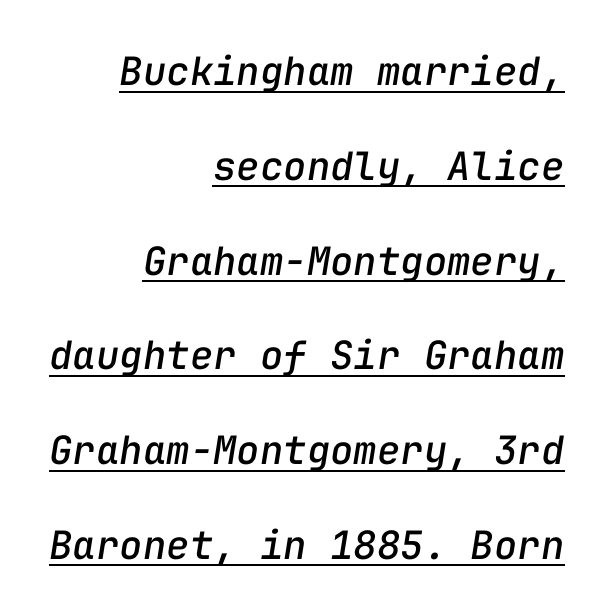
Q: Is the text italic (slanted)? A: Yes, it leans right by about 9 degrees.
Q: Is the text underlined? A: Yes.
Q: How is the paragraph aligned? A: Right-aligned.
Q: Is the spacing between letters normal or unusually wide? A: Normal.
Q: Is the spacing between lines tight, normal or loose? A: Loose.
Q: Width (condensed, normal, or wide)? A: Normal.
Q: Stroke contrast? A: Low.
Q: x-height? A: Medium.
Q: Monospaced? A: Yes.
